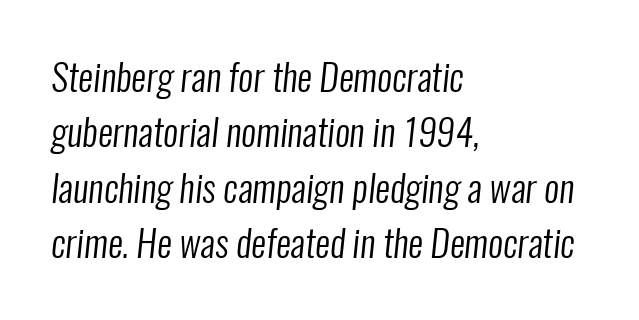
Q: Is the text bold? A: No.
Q: Is the typeface a serif or a sans-serif typeface? A: Sans-serif.
Q: Is the text underlined? A: No.
Q: How is the paragraph aligned? A: Left-aligned.
Q: Is the spacing between letters normal or unusually wide? A: Normal.
Q: Is the spacing between lines tight, normal or loose? A: Normal.
Q: Width (condensed, normal, or wide)? A: Condensed.
Q: Stroke contrast? A: Low.
Q: x-height? A: Medium.
Q: Monospaced? A: No.
